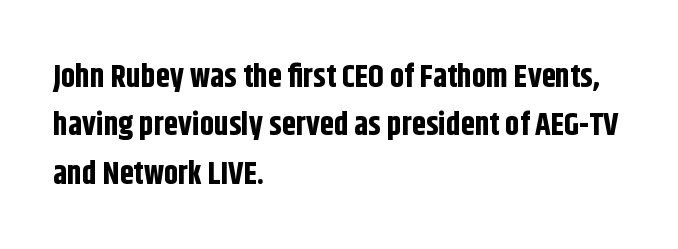
The image shows 32 px bold, condensed sans-serif type, upright; set left-aligned, normal line spacing (1.51x), normal letter spacing, not underlined; low stroke contrast and a large x-height.
